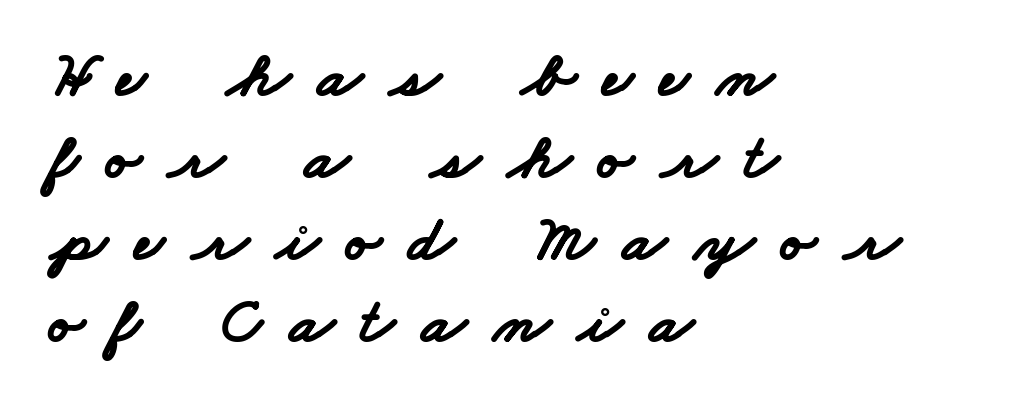
{"serif": "no", "bold": "yes", "weight": "bold", "width": "wide", "stroke_contrast": "low", "x_height": "small", "monospaced": "no", "underline": "no", "align": "left", "line_spacing": "normal", "line_spacing_ratio": 1.26, "letter_spacing": "wide", "letter_spacing_em": 0.42, "glyph_px": 65}
